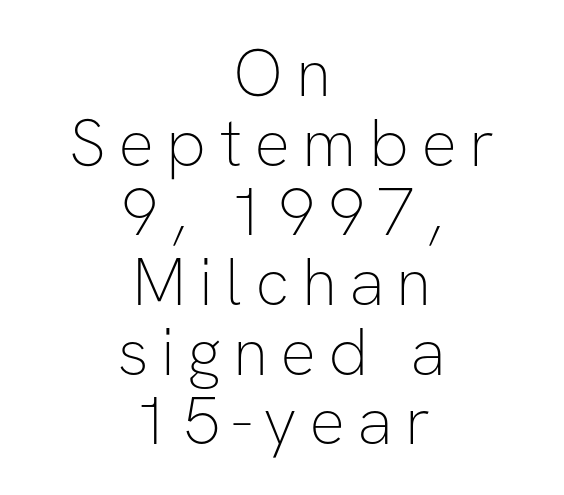
Q: Is the text bold? A: No.
Q: Is the text italic (slanted)? A: No, it is upright.
Q: Is the typeface a serif or a sans-serif typeface? A: Sans-serif.
Q: Is the text underlined? A: No.
Q: How is the paragraph aligned? A: Centered.
Q: Is the spacing between lines tight, normal or loose? A: Tight.
Q: Width (condensed, normal, or wide)? A: Normal.
Q: Stroke contrast? A: Low.
Q: x-height? A: Medium.
Q: Monospaced? A: No.
